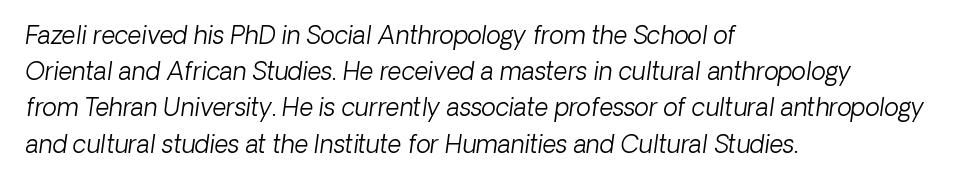
Q: Is the text bold? A: No.
Q: Is the text italic (slanted)? A: Yes, it leans right by about 8 degrees.
Q: Is the text underlined? A: No.
Q: How is the paragraph aligned? A: Left-aligned.
Q: Is the spacing between letters normal or unusually wide? A: Normal.
Q: Is the spacing between lines tight, normal or loose? A: Normal.
